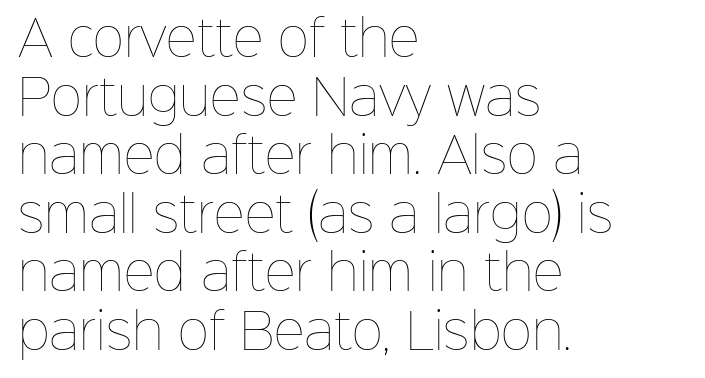
{"italic": "no", "bold": "no", "weight": "thin", "width": "normal", "stroke_contrast": "low", "x_height": "medium", "monospaced": "no", "underline": "no", "align": "left", "line_spacing_ratio": 1.22, "letter_spacing": "normal", "letter_spacing_em": 0.0, "glyph_px": 48}
